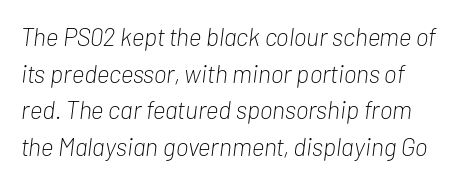
{"italic": "yes", "lean": "right", "slant_degrees": 7, "bold": "no", "underline": "no", "line_spacing": "normal", "line_spacing_ratio": 1.47, "letter_spacing": "normal", "letter_spacing_em": 0.0, "glyph_px": 25}
